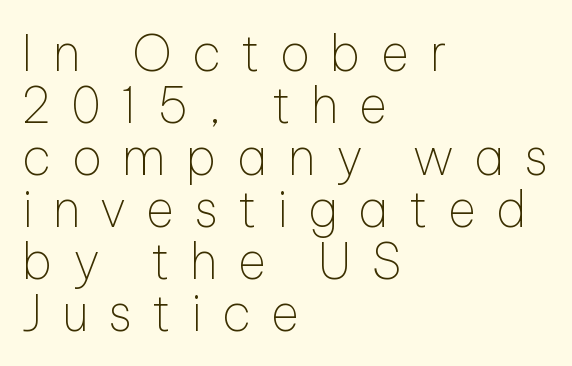
{"serif": "no", "italic": "no", "bold": "no", "weight": "thin", "width": "normal", "stroke_contrast": "low", "x_height": "medium", "monospaced": "no", "underline": "no", "align": "left", "line_spacing": "tight", "line_spacing_ratio": 1.06, "letter_spacing": "wide", "letter_spacing_em": 0.41, "glyph_px": 49}
